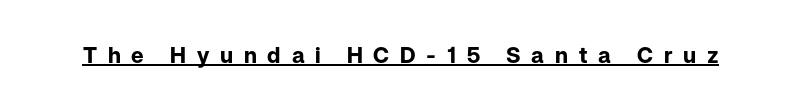
Every character sits straight up, as roman type does. These lines carry a lot of weight — the face is fully bold. The horizontal fit of the characters is loose and conspicuously gappy. In designer terms, the underline attribute is active on this setting.
